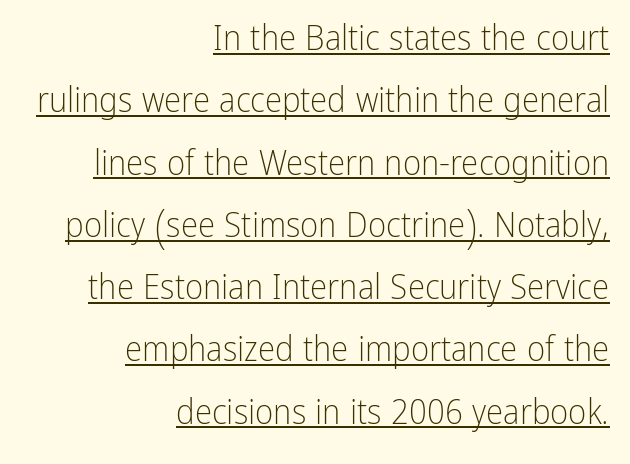
The image shows 35 px light, condensed sans-serif type, upright; set right-aligned, line spacing 1.78x, normal letter spacing, underlined; low stroke contrast and a medium x-height.
